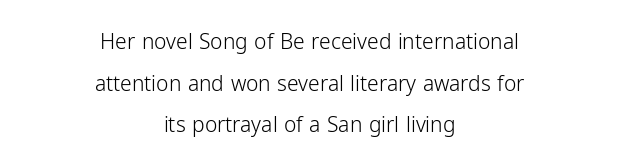
The image shows 21 px text type, upright; set centered, loose line spacing (1.98x), normal letter spacing, not underlined.
